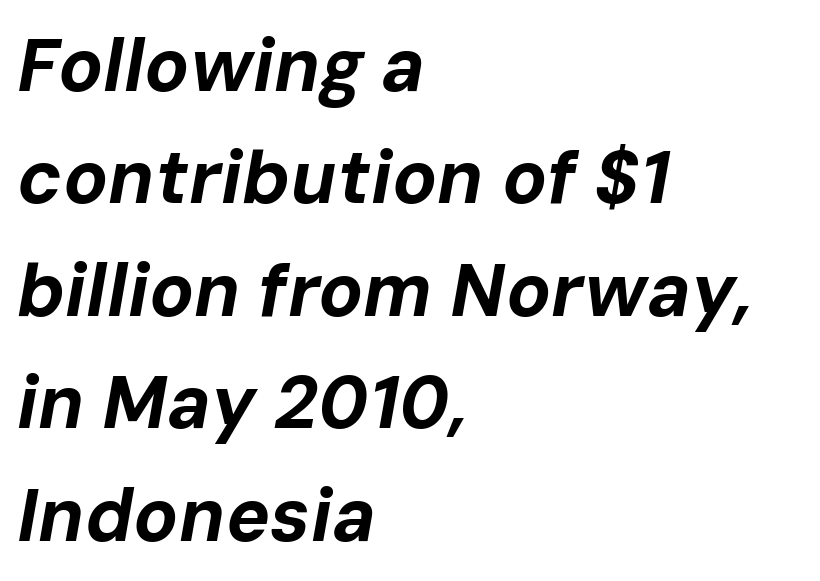
These lines were composed using italics. Letters rest on an invisible, unmarked baseline. The designer left line spacing at the default. Note the varied advance widths — an 'i' is clearly narrower than an 'm'. This sample uses plain, unmodified letter spacing. Leftover space on each line is placed entirely after the last word.
